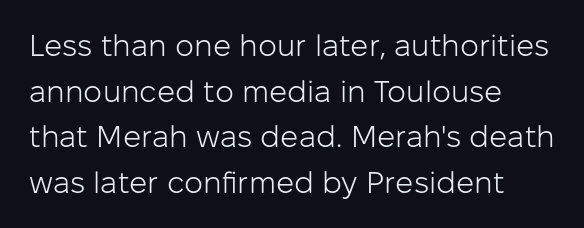
The image shows 30 px light sans-serif type, upright; set left-aligned, normal line spacing (1.52x), normal letter spacing, not underlined; low stroke contrast and a medium x-height.
